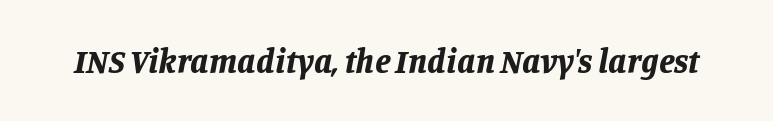
Thick stems and heavy bowls — unmistakably bold. Is the type slanted? Yes — the strokes lean at a clear angle. Each letter keeps its own natural width here, so spacing adapts to shape. Between one letter and the next there's only the usual sliver of space. Decoration check: the copy has no underline.
